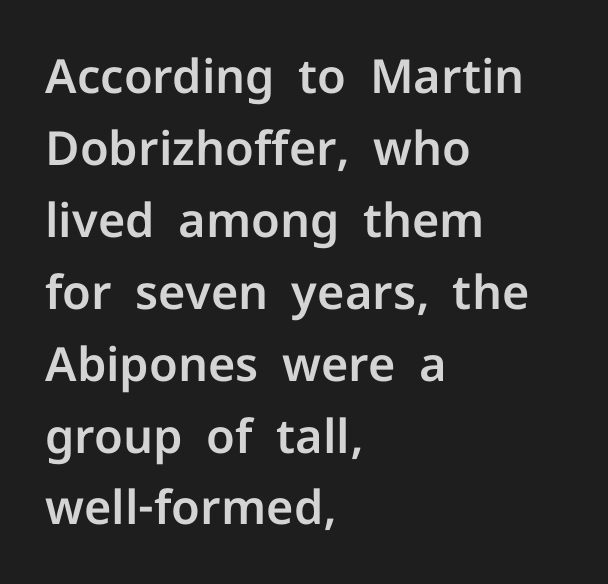
{"serif": "no", "italic": "no", "width": "normal", "stroke_contrast": "low", "x_height": "medium", "monospaced": "no", "underline": "no", "align": "left", "line_spacing": "normal", "line_spacing_ratio": 1.53, "letter_spacing": "normal", "letter_spacing_em": 0.0, "glyph_px": 47}
